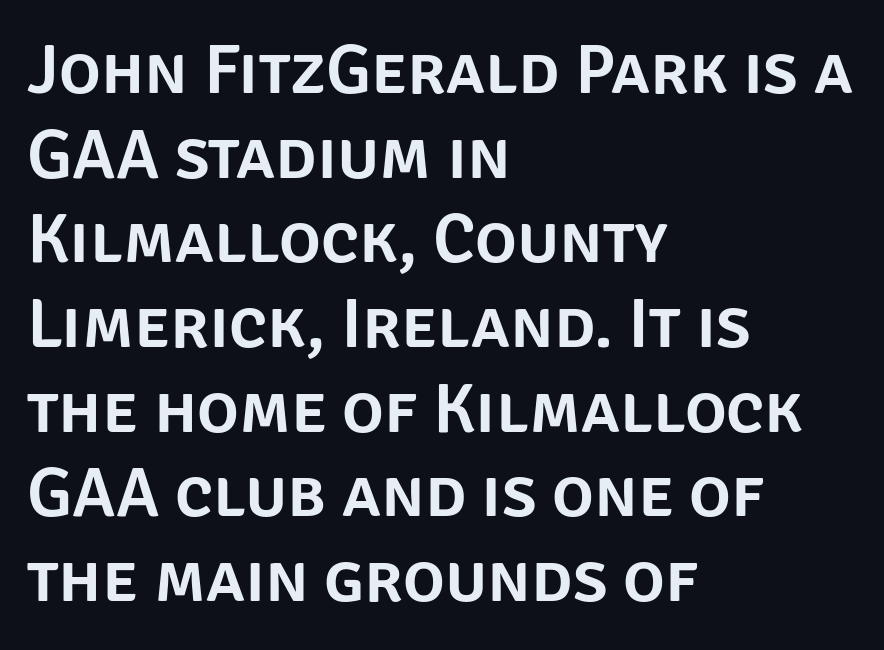
{"serif": "no", "italic": "no", "width": "normal", "stroke_contrast": "low", "x_height": "large", "monospaced": "no", "underline": "no", "align": "left", "line_spacing_ratio": 1.21, "letter_spacing": "normal", "letter_spacing_em": 0.0, "glyph_px": 70}
